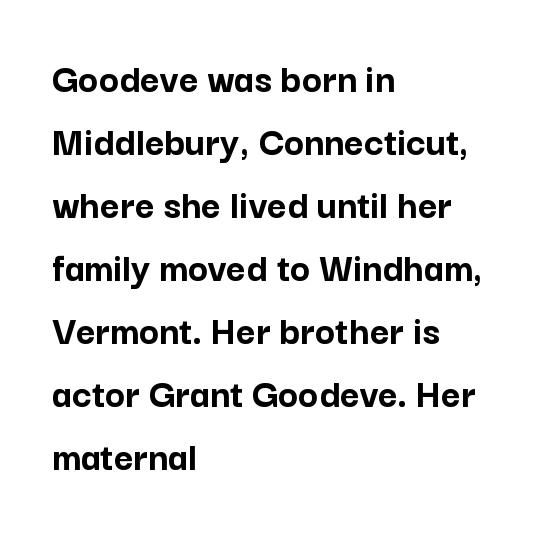
{"serif": "no", "italic": "no", "bold": "yes", "weight": "semibold", "width": "normal", "stroke_contrast": "low", "x_height": "medium", "monospaced": "no", "underline": "no", "align": "left", "line_spacing": "normal", "line_spacing_ratio": 1.5, "letter_spacing": "normal", "letter_spacing_em": 0.0, "glyph_px": 42}
